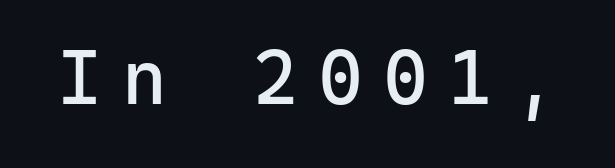
{"serif": "no", "italic": "no", "bold": "no", "weight": "regular", "width": "normal", "stroke_contrast": "low", "x_height": "medium", "monospaced": "yes", "underline": "no", "letter_spacing": "wide", "letter_spacing_em": 0.26, "glyph_px": 77}
